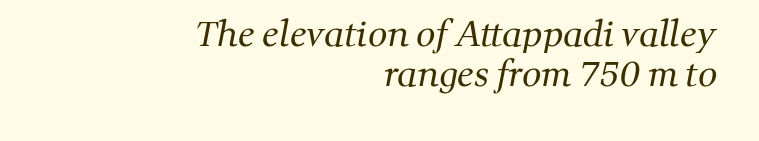
The face used here is proportionally spaced, like ordinary book or web type. These lines keep a tight, regular rhythm from letter to letter. Underline: absent. Yep, those are serifs on the letters. The text block is weighted toward the right margin, trailing off unevenly leftward.
